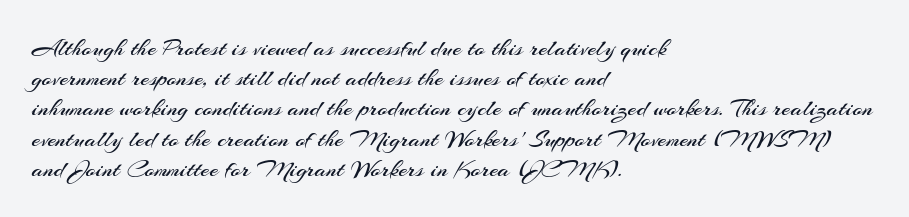
Q: Is the text bold? A: No.
Q: Is the text italic (slanted)? A: Yes.
Q: Is the text underlined? A: No.
Q: How is the paragraph aligned? A: Left-aligned.
Q: Is the spacing between letters normal or unusually wide? A: Normal.
